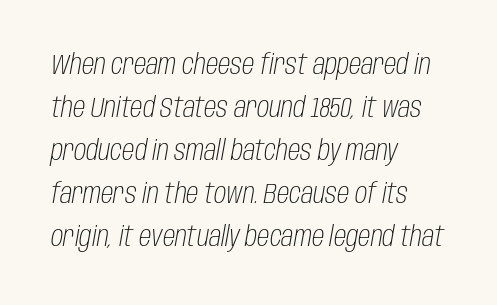
Q: Is the text bold? A: No.
Q: Is the text italic (slanted)? A: Yes, it leans right by about 10 degrees.
Q: Is the text underlined? A: No.
Q: How is the paragraph aligned? A: Left-aligned.
Q: Is the spacing between letters normal or unusually wide? A: Normal.
Q: Is the spacing between lines tight, normal or loose? A: Normal.
Q: Width (condensed, normal, or wide)? A: Condensed.
Q: Stroke contrast? A: Low.
Q: x-height? A: Large.
Q: Monospaced? A: No.
